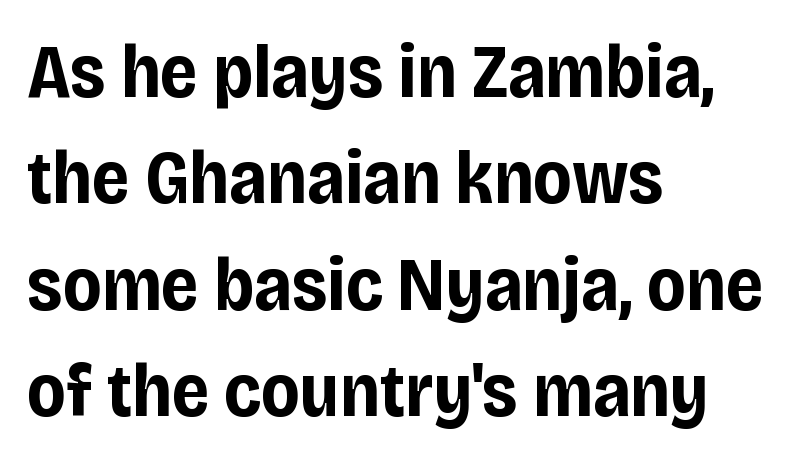
The vertical gap from one line to the next is medium. Is this a fixed-width face? No — the glyphs have proportional, varying widths. Rendered with straight, roman letterforms. Emphasis by weight is at full strength: bold. Lines of text with bare space underneath. The rag falls on the right side of this text block.
